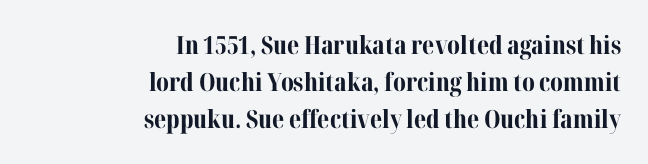
Q: Is the text bold? A: Yes.
Q: Is the text italic (slanted)? A: No, it is upright.
Q: Is the text underlined? A: No.
Q: How is the paragraph aligned? A: Right-aligned.
Q: Is the spacing between letters normal or unusually wide? A: Normal.
Q: Is the spacing between lines tight, normal or loose? A: Normal.
